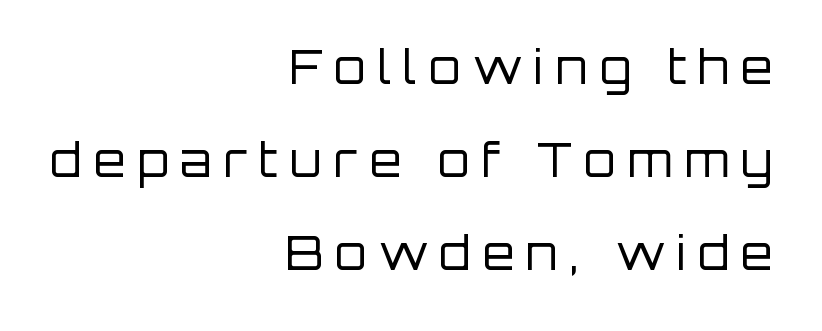
{"serif": "no", "italic": "no", "bold": "no", "weight": "regular", "width": "normal", "stroke_contrast": "low", "x_height": "large", "monospaced": "no", "underline": "no", "align": "right", "line_spacing": "loose", "line_spacing_ratio": 2.02, "letter_spacing": "wide", "letter_spacing_em": 0.26, "glyph_px": 46}
